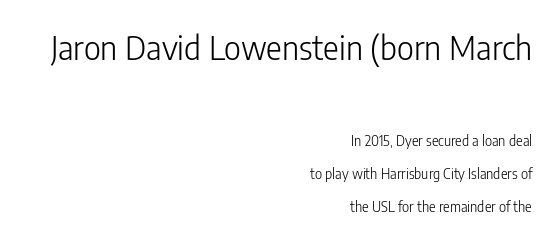
The image shows 33 px light, condensed sans-serif type, upright; set right-aligned, loose line spacing (2.37x), normal letter spacing, not underlined; the first (top) block is 2.36x larger; low stroke contrast and a medium x-height.
